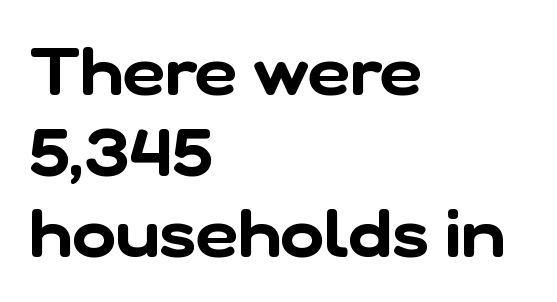
The image shows 66 px sans-serif type; set left-aligned, line spacing 1.23x, normal letter spacing, not underlined; low stroke contrast and a medium x-height.
